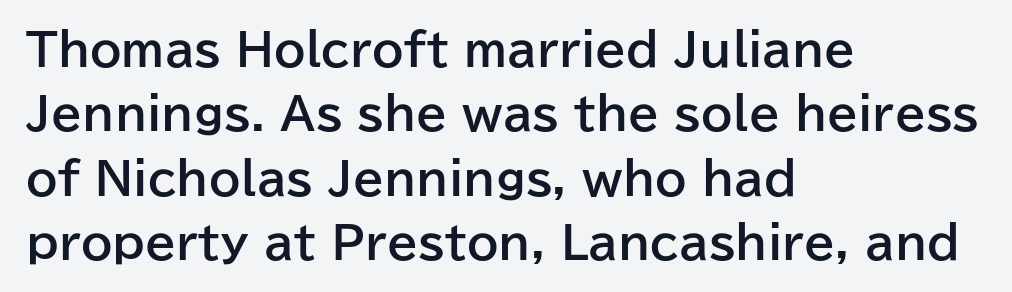
The image shows 45 px bold sans-serif type, upright; set left-aligned, normal line spacing (1.43x), normal letter spacing, not underlined; low stroke contrast and a medium x-height.
